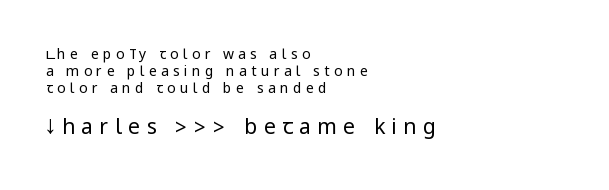
Q: Is the text bold? A: No.
Q: Is the text italic (slanted)? A: No, it is upright.
Q: Is the text underlined? A: No.
Q: How is the paragraph aligned? A: Left-aligned.
Q: Is the spacing between letters normal or unusually wide? A: Unusually wide.
Q: Which block of text is set in a larger size, the first (top) or the second (bottom)? A: The second (bottom) one.
